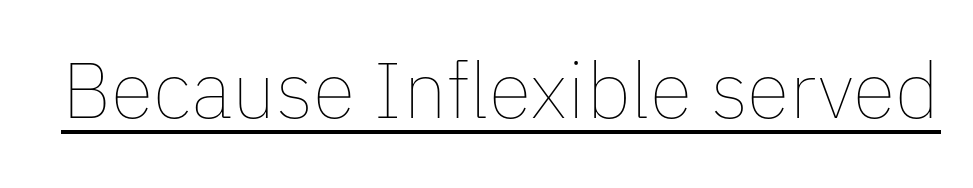
Does extra space separate the letters? No, they use regular spacing. The strokes are not fattened; the text isn't bold. You could not count columns in this text — the font is proportionally spaced. Every word sits above its own underline.
